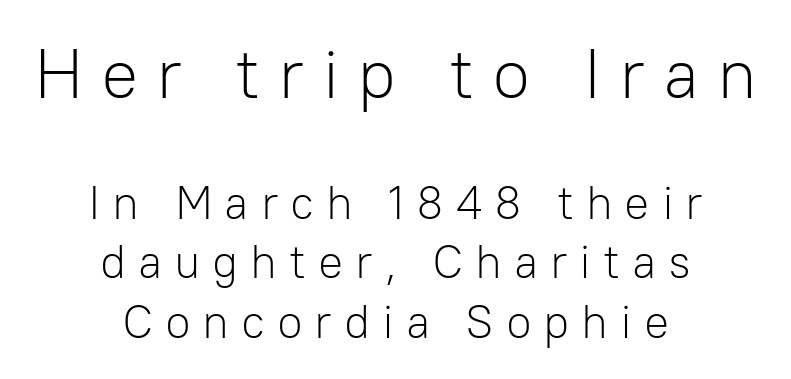
{"serif": "no", "italic": "no", "bold": "no", "weight": "light", "width": "normal", "stroke_contrast": "low", "x_height": "medium", "monospaced": "no", "underline": "no", "align": "center", "line_spacing": "normal", "line_spacing_ratio": 1.26, "letter_spacing": "wide", "letter_spacing_em": 0.25, "larger_block": "first", "size_ratio": 1.49, "glyph_px": 70}
